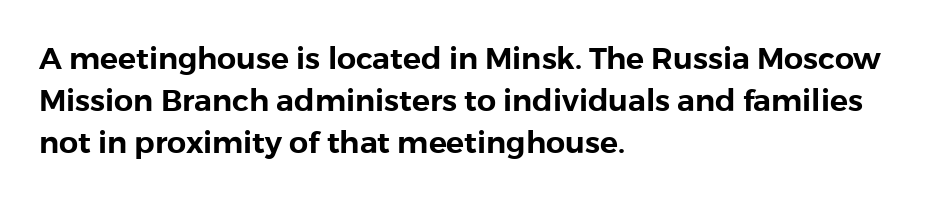
The glyphs in this specimen are sans serif. The lettering holds an erect, upright posture throughout. These lines are set flush left with a ragged right edge. How would I describe the line gaps? Plain and ordinary. These lines are rendered in a variable-pitch font.
